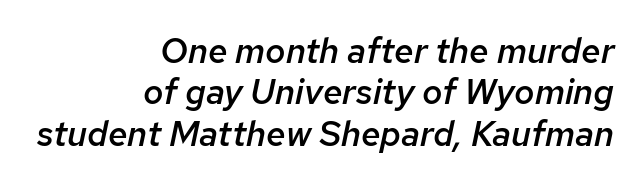
The image shows 35 px semibold type, italic (leaning right); set right-aligned, line spacing 1.18x, normal letter spacing, not underlined; low stroke contrast and a medium x-height.
